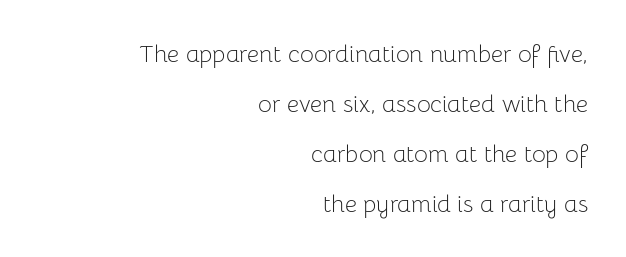
The image shows 24 px text type, upright; set right-aligned, loose line spacing (2.08x), normal letter spacing, not underlined.
